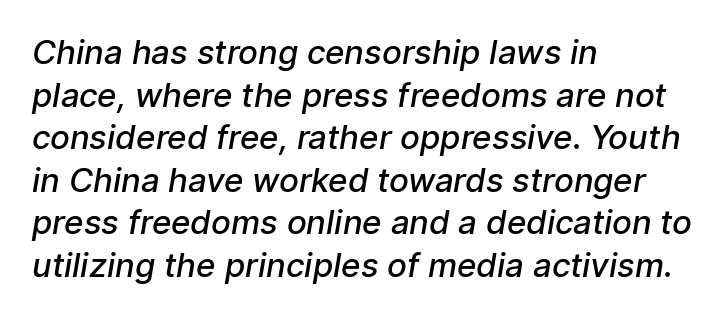
Q: Is the text bold? A: Semi-bold.
Q: Is the typeface a serif or a sans-serif typeface? A: Sans-serif.
Q: Is the text underlined? A: No.
Q: How is the paragraph aligned? A: Left-aligned.
Q: Is the spacing between letters normal or unusually wide? A: Normal.
Q: Is the spacing between lines tight, normal or loose? A: Normal.
Q: Width (condensed, normal, or wide)? A: Normal.
Q: Stroke contrast? A: Low.
Q: x-height? A: Medium.
Q: Monospaced? A: No.
